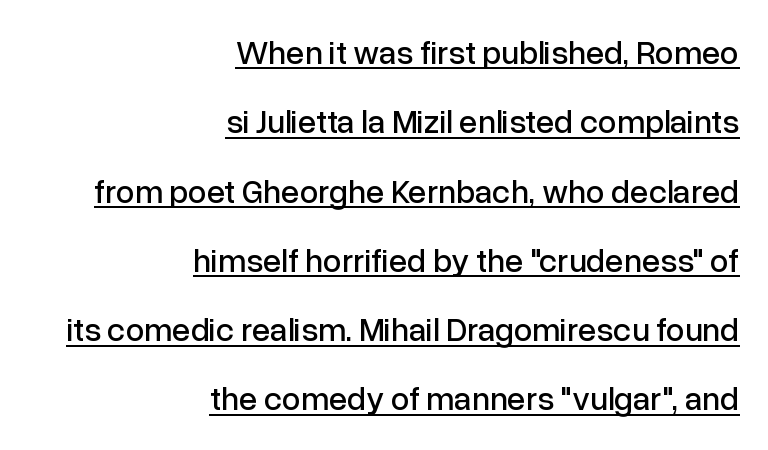
Q: Is the text italic (slanted)? A: No, it is upright.
Q: Is the typeface a serif or a sans-serif typeface? A: Sans-serif.
Q: Is the text underlined? A: Yes.
Q: How is the paragraph aligned? A: Right-aligned.
Q: Is the spacing between letters normal or unusually wide? A: Normal.
Q: Is the spacing between lines tight, normal or loose? A: Loose.
Q: Width (condensed, normal, or wide)? A: Normal.
Q: Stroke contrast? A: Low.
Q: x-height? A: Medium.
Q: Monospaced? A: No.
